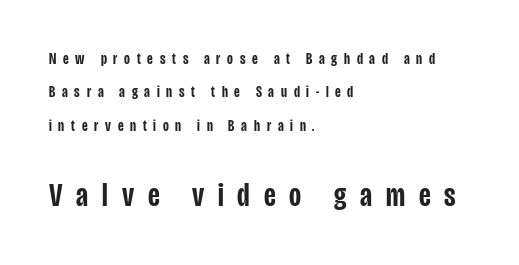
Which of the two is more prominent by size? The second, at the bottom. Descenders hang freely into open space. Grotesque or geometric, the face here clearly has no serifs. Compared with an ordinary text face, these strokes are moderately heavier — a semibold. Does extra space separate the letters? Yes, quite a lot of it.
